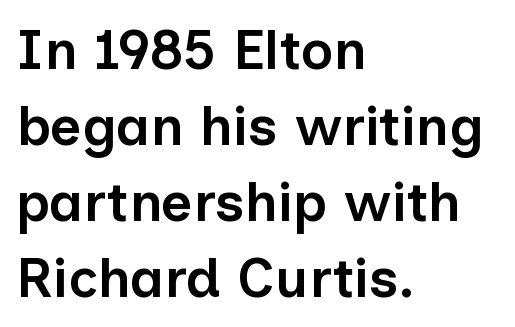
Q: Is the text bold? A: Semi-bold.
Q: Is the text italic (slanted)? A: No, it is upright.
Q: Is the typeface a serif or a sans-serif typeface? A: Sans-serif.
Q: Is the text underlined? A: No.
Q: How is the paragraph aligned? A: Left-aligned.
Q: Is the spacing between letters normal or unusually wide? A: Normal.
Q: Is the spacing between lines tight, normal or loose? A: Normal.
Q: Width (condensed, normal, or wide)? A: Normal.
Q: Stroke contrast? A: Low.
Q: x-height? A: Medium.
Q: Monospaced? A: No.
